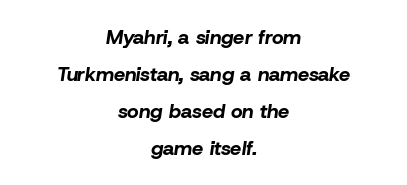
{"italic": "yes", "lean": "right", "slant_degrees": 8, "bold": "yes", "underline": "no", "align": "center", "line_spacing_ratio": 1.85, "letter_spacing": "normal", "letter_spacing_em": 0.0, "glyph_px": 20}
